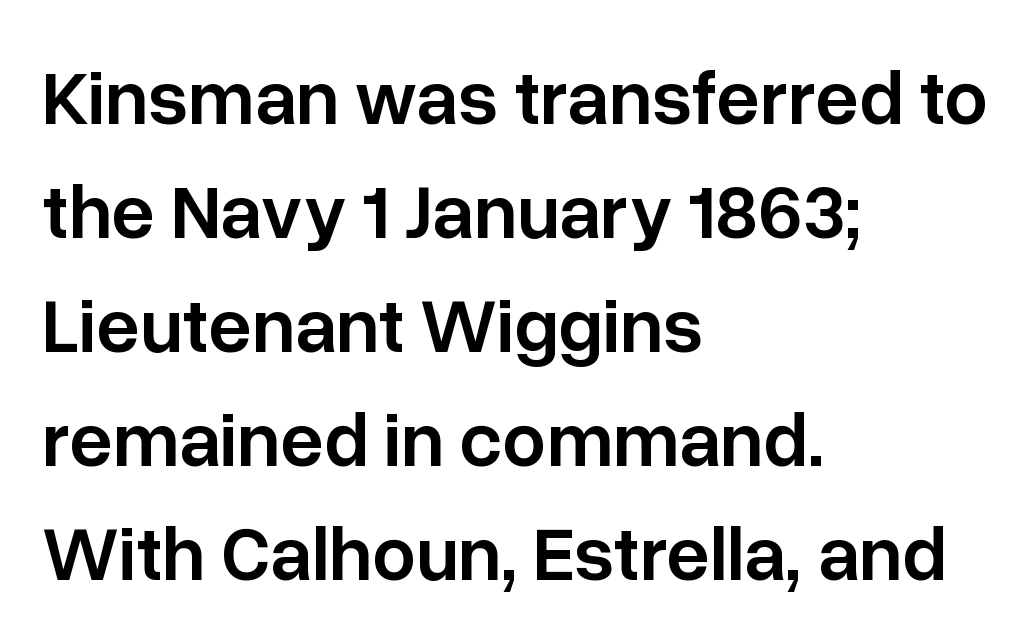
{"serif": "no", "italic": "no", "bold": "semi", "weight": "semibold", "width": "normal", "stroke_contrast": "low", "x_height": "medium", "monospaced": "no", "underline": "no", "align": "left", "line_spacing": "normal", "line_spacing_ratio": 1.48, "letter_spacing": "normal", "letter_spacing_em": 0.0, "glyph_px": 77}
